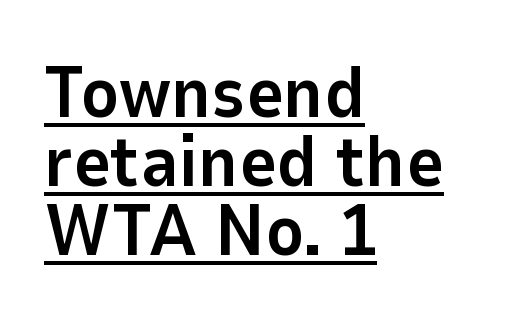
{"serif": "no", "italic": "no", "bold": "yes", "weight": "bold", "width": "normal", "stroke_contrast": "low", "x_height": "medium", "monospaced": "no", "underline": "yes", "align": "left", "line_spacing": "tight", "line_spacing_ratio": 0.96, "letter_spacing": "normal", "letter_spacing_em": 0.0, "glyph_px": 72}
